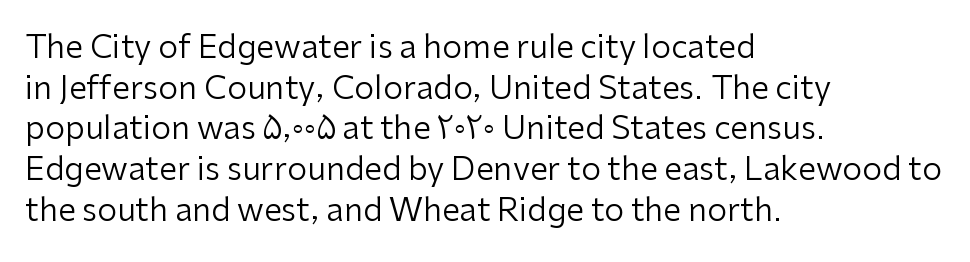
{"serif": "no", "italic": "no", "bold": "no", "weight": "regular", "width": "normal", "stroke_contrast": "low", "x_height": "medium", "monospaced": "no", "underline": "no", "align": "left", "line_spacing": "normal", "line_spacing_ratio": 1.27, "letter_spacing": "normal", "letter_spacing_em": 0.0, "glyph_px": 32}
